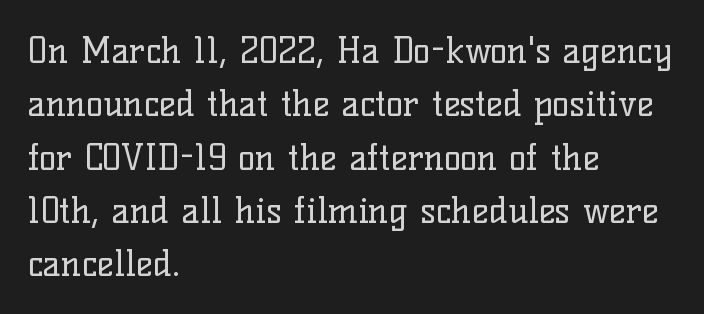
Q: Is the text bold? A: No.
Q: Is the text italic (slanted)? A: No, it is upright.
Q: Is the typeface a serif or a sans-serif typeface? A: Serif.
Q: Is the text underlined? A: No.
Q: How is the paragraph aligned? A: Left-aligned.
Q: Is the spacing between letters normal or unusually wide? A: Normal.
Q: Is the spacing between lines tight, normal or loose? A: Normal.
Q: Width (condensed, normal, or wide)? A: Normal.
Q: Stroke contrast? A: Low.
Q: x-height? A: Medium.
Q: Monospaced? A: No.
